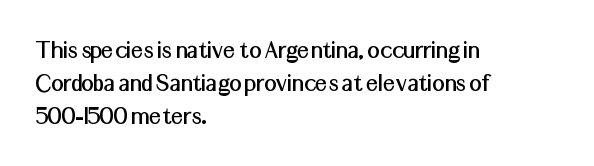
No extra tracking has been applied to these lines. Check the space under the baseline: it is left empty. The font's upright variant was chosen for this text. Casual observation: everything's shoved over to the left.
